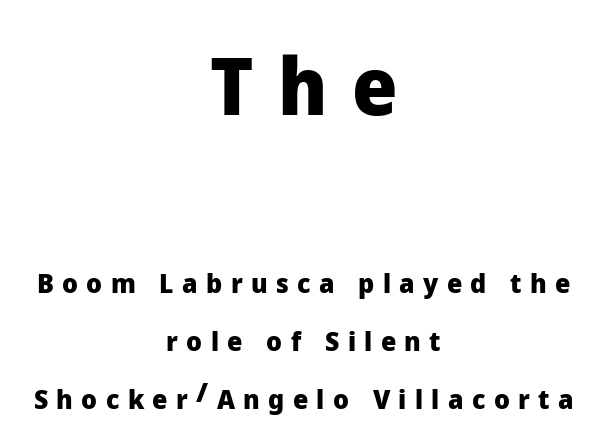
The image shows 80 px heavy sans-serif type, upright; set centered, loose line spacing (2.14x), unusually wide letter spacing (+0.31 em), not underlined; the first (top) block is 2.96x larger; low stroke contrast and a medium x-height.
